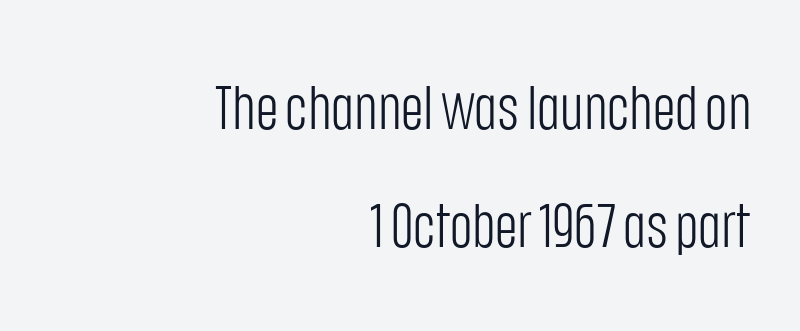
The image shows 61 px light, condensed sans-serif type, upright; set right-aligned, loose line spacing (1.93x), normal letter spacing, not underlined; low stroke contrast and a large x-height.
